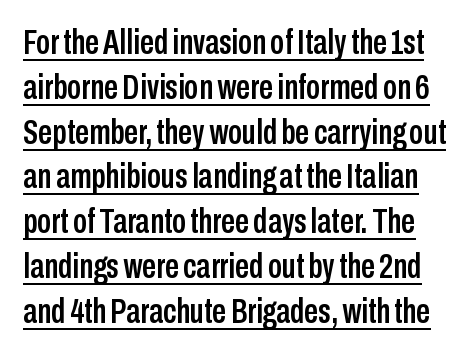
Q: Is the text italic (slanted)? A: No, it is upright.
Q: Is the typeface a serif or a sans-serif typeface? A: Sans-serif.
Q: Is the text underlined? A: Yes.
Q: Is the spacing between letters normal or unusually wide? A: Normal.
Q: Is the spacing between lines tight, normal or loose? A: Normal.
Q: Width (condensed, normal, or wide)? A: Condensed.
Q: Stroke contrast? A: Low.
Q: x-height? A: Medium.
Q: Monospaced? A: No.
